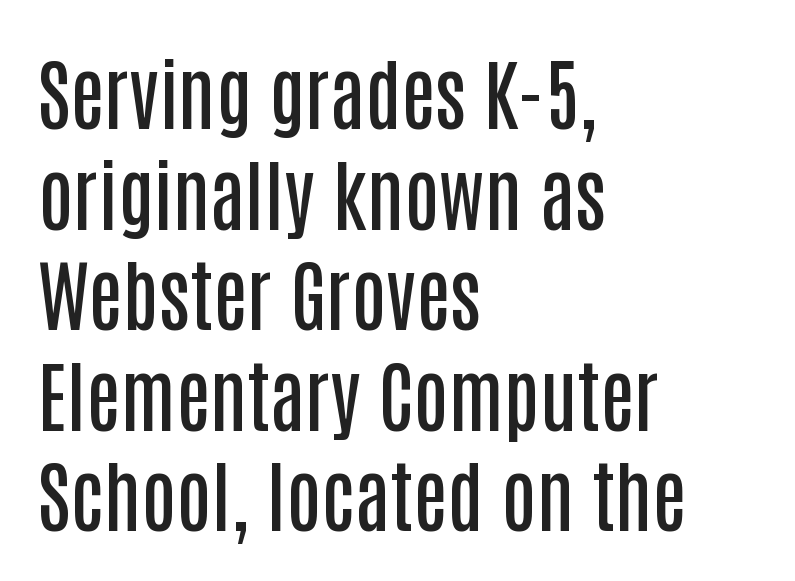
{"serif": "no", "italic": "no", "bold": "semi", "weight": "semibold", "width": "condensed", "stroke_contrast": "low", "x_height": "large", "monospaced": "no", "underline": "no", "align": "left", "line_spacing": "normal", "line_spacing_ratio": 1.29, "letter_spacing": "normal", "letter_spacing_em": 0.0, "glyph_px": 78}
